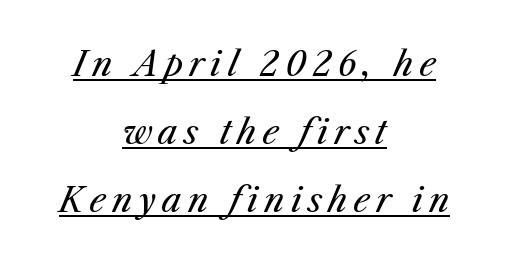
{"italic": "yes", "lean": "right", "slant_degrees": 25, "bold": "no", "weight": "regular", "width": "normal", "stroke_contrast": "medium", "x_height": "medium", "monospaced": "no", "underline": "yes", "align": "center", "line_spacing": "loose", "line_spacing_ratio": 2.06, "glyph_px": 33}
